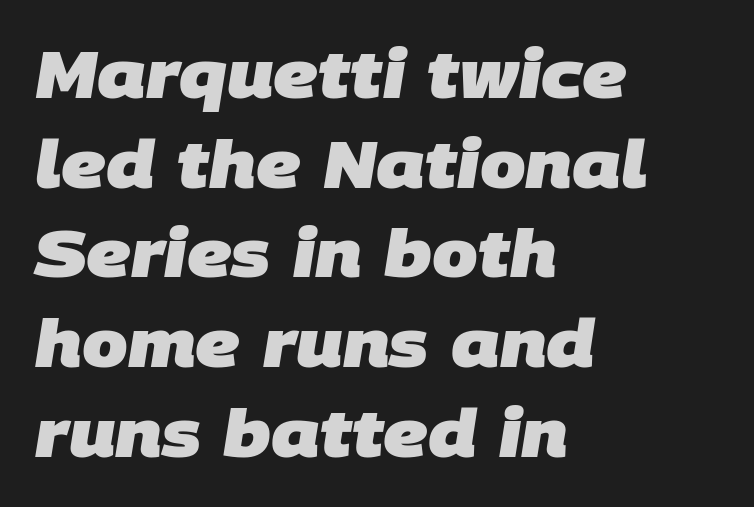
The image shows 65 px heavy sans-serif type; set left-aligned, normal line spacing (1.38x), normal letter spacing, not underlined; low stroke contrast and a large x-height.
